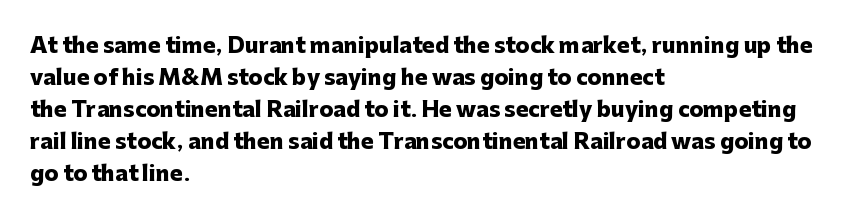
{"italic": "no", "bold": "yes", "underline": "no", "align": "left", "line_spacing": "normal", "line_spacing_ratio": 1.52, "letter_spacing": "normal", "letter_spacing_em": 0.0, "glyph_px": 21}
